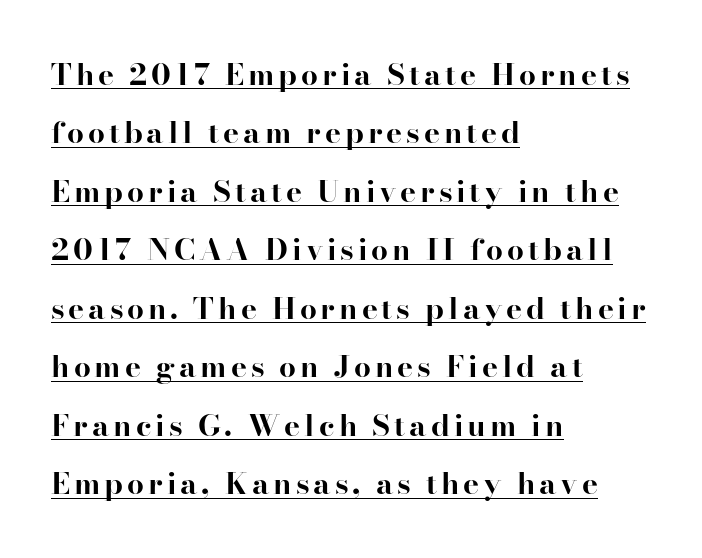
{"serif": "yes", "italic": "no", "bold": "yes", "weight": "bold", "width": "normal", "stroke_contrast": "high", "x_height": "small", "monospaced": "no", "underline": "yes", "align": "left", "line_spacing": "loose", "line_spacing_ratio": 1.95, "glyph_px": 30}
